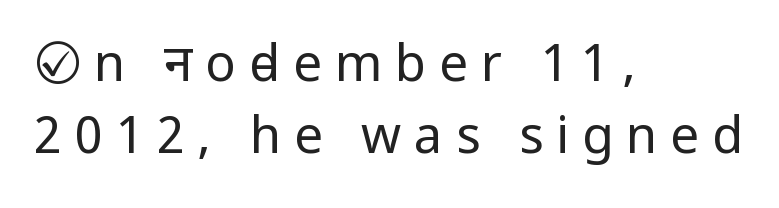
{"serif": "no", "italic": "no", "bold": "no", "weight": "regular", "width": "condensed", "stroke_contrast": "low", "underline": "no", "align": "left", "line_spacing": "normal", "line_spacing_ratio": 1.41, "letter_spacing": "wide", "letter_spacing_em": 0.25, "glyph_px": 51}
